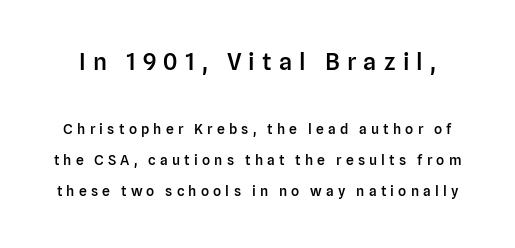
{"italic": "no", "bold": "semi", "underline": "no", "line_spacing": "loose", "line_spacing_ratio": 2.23, "letter_spacing": "wide", "letter_spacing_em": 0.3, "larger_block": "first", "size_ratio": 1.71, "glyph_px": 24}
